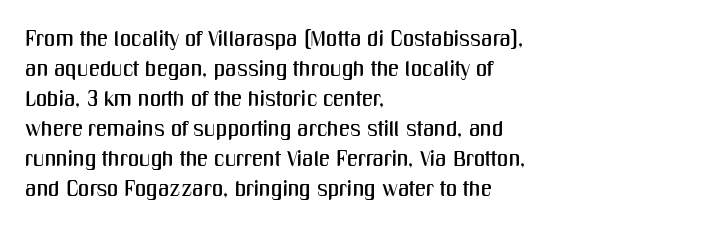
The image shows 22 px text type, upright; set left-aligned, normal line spacing (1.36x), normal letter spacing, not underlined.
